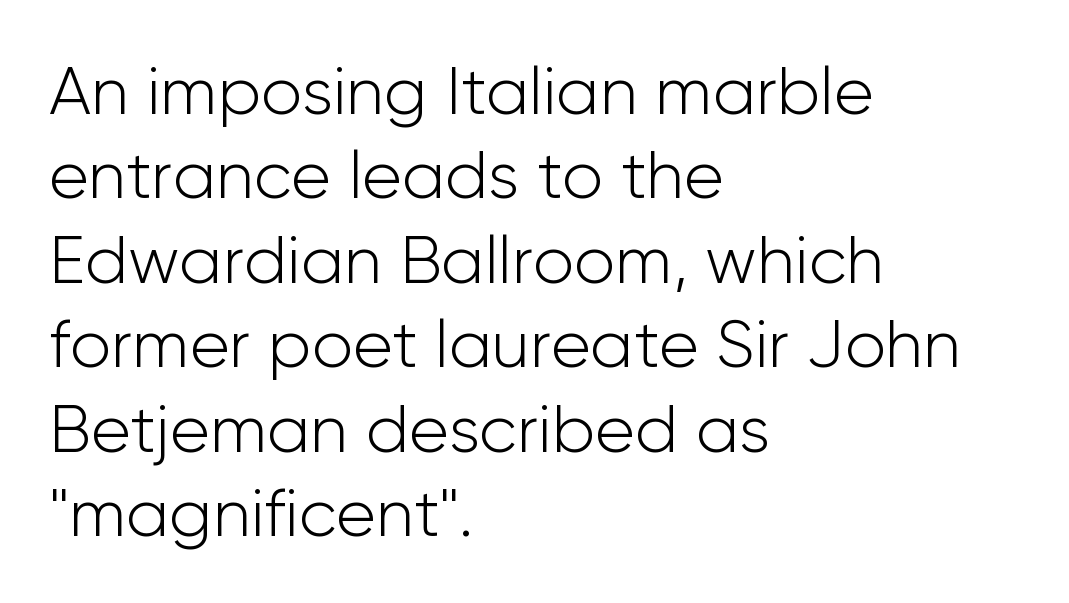
The image shows 67 px light sans-serif type, upright; set left-aligned, normal line spacing (1.26x), normal letter spacing, not underlined; low stroke contrast and a medium x-height.
